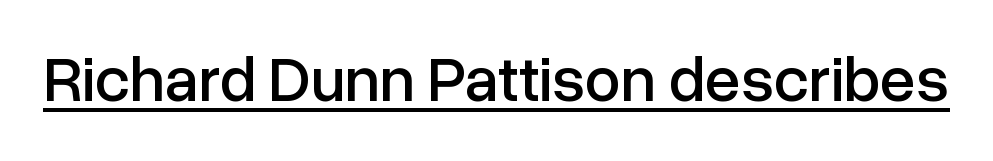
Q: Is the text italic (slanted)? A: No, it is upright.
Q: Is the typeface a serif or a sans-serif typeface? A: Sans-serif.
Q: Is the text underlined? A: Yes.
Q: Is the spacing between letters normal or unusually wide? A: Normal.
Q: Width (condensed, normal, or wide)? A: Normal.
Q: Stroke contrast? A: Low.
Q: x-height? A: Medium.
Q: Monospaced? A: No.
